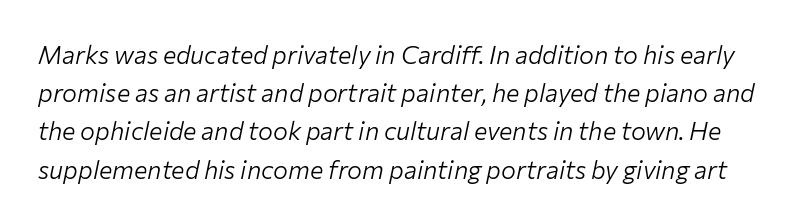
The image shows 25 px text type, italic (leaning right); set normal line spacing (1.53x), normal letter spacing, not underlined.
